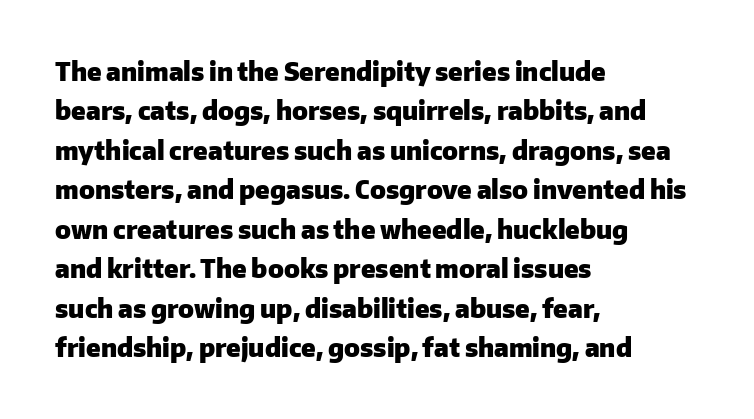
The image shows 25 px bold type, upright; set left-aligned, normal line spacing (1.58x), normal letter spacing, not underlined.
